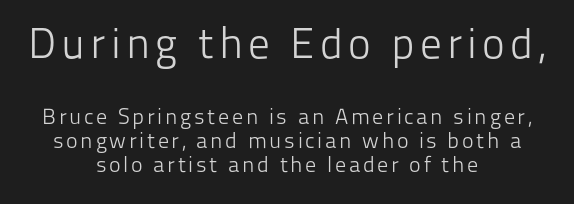
Q: Is the text bold? A: No.
Q: Is the text italic (slanted)? A: No, it is upright.
Q: Is the typeface a serif or a sans-serif typeface? A: Sans-serif.
Q: Is the text underlined? A: No.
Q: How is the paragraph aligned? A: Centered.
Q: Is the spacing between lines tight, normal or loose? A: Tight.
Q: Which block of text is set in a larger size, the first (top) or the second (bottom)? A: The first (top) one.
Q: Width (condensed, normal, or wide)? A: Normal.
Q: Stroke contrast? A: Low.
Q: x-height? A: Medium.
Q: Monospaced? A: No.
